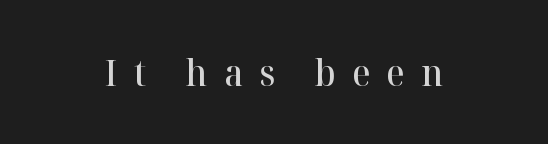
Compared with typical body copy, the letter spacing here is much looser. One-word summary of the alignment: center. You can tell it's not italic because the verticals are truly vertical. Proportional: the letters do not fall into vertical columns. The space directly below the letters is spotless.
